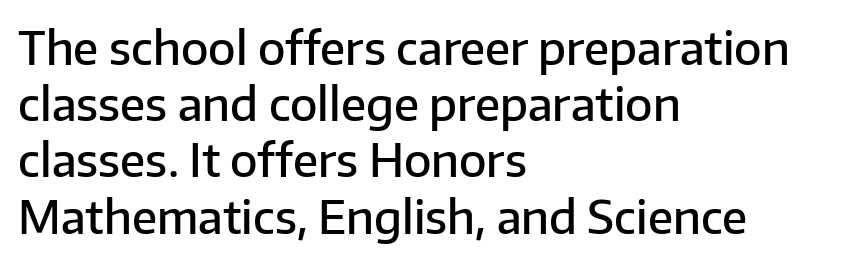
{"serif": "no", "italic": "no", "bold": "semi", "weight": "semibold", "width": "normal", "stroke_contrast": "low", "x_height": "medium", "monospaced": "no", "underline": "no", "align": "left", "line_spacing": "normal", "line_spacing_ratio": 1.25, "letter_spacing": "normal", "letter_spacing_em": 0.0, "glyph_px": 45}
